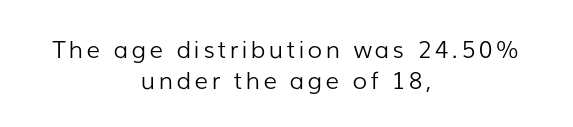
Every stem runs plumb, perpendicular to the baseline. Regarding leading, the lines here are spaced in the standard way. The whitespace from short lines is split evenly between both sides. Each row of text sits above clean, open space. The weight tops out at a normal text grade.
